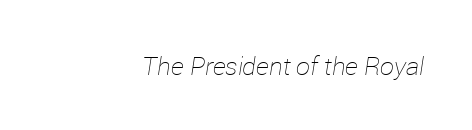
Q: Is the text bold? A: No.
Q: Is the text italic (slanted)? A: Yes, it leans right by about 12 degrees.
Q: Is the text underlined? A: No.
Q: How is the paragraph aligned? A: Right-aligned.
Q: Is the spacing between letters normal or unusually wide? A: Normal.
